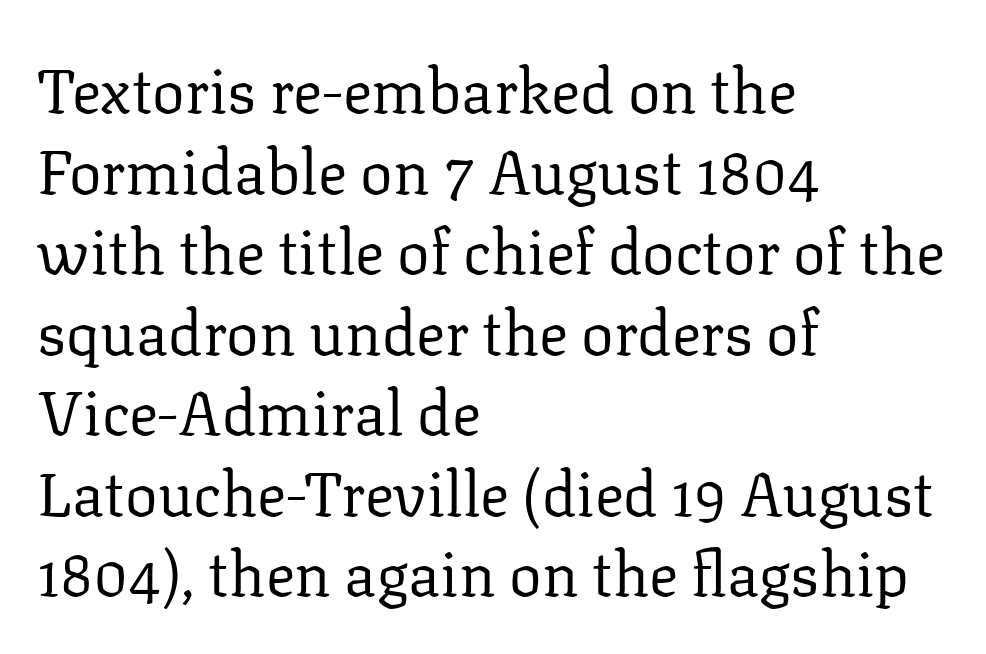
Descenders hang freely into open space. Note: serifs present on the glyphs. The compositor pushed each line to the left boundary. The strokes are not fattened; the text isn't bold. The typography opts for an upright posture over an oblique one.
